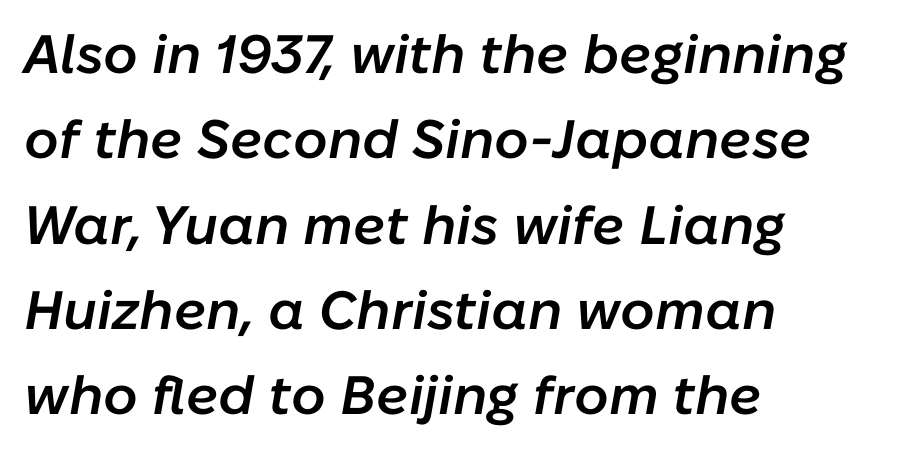
The image shows 54 px semibold type, italic (leaning right); set left-aligned, normal line spacing (1.58x), normal letter spacing, not underlined; low stroke contrast and a medium x-height.
